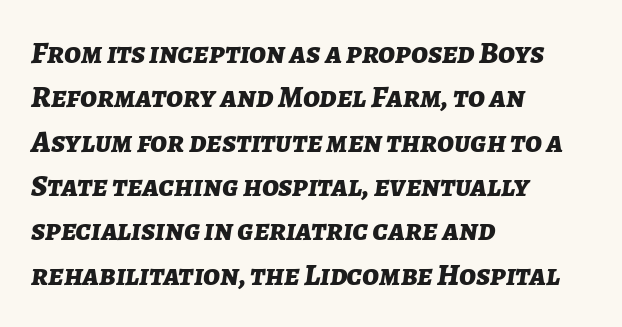
Any mark beneath the type? The region is blank. Typeset ragged right — the left edge is the straight one. Notice how descenders clear the ascenders below comfortably — that's standard leading. The horizontal fit of the characters is conventional and even. If you drew a line through each stem, it would be angled. Here the designer chose a conventional face with non-uniform glyph widths.
